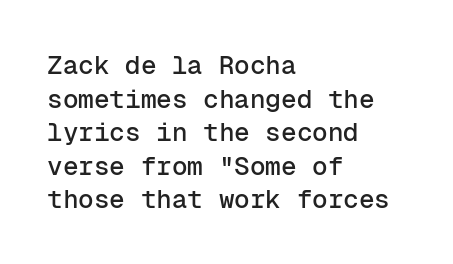
{"italic": "no", "underline": "no", "align": "left", "line_spacing": "normal", "line_spacing_ratio": 1.29, "letter_spacing": "normal", "letter_spacing_em": 0.0, "glyph_px": 26}
